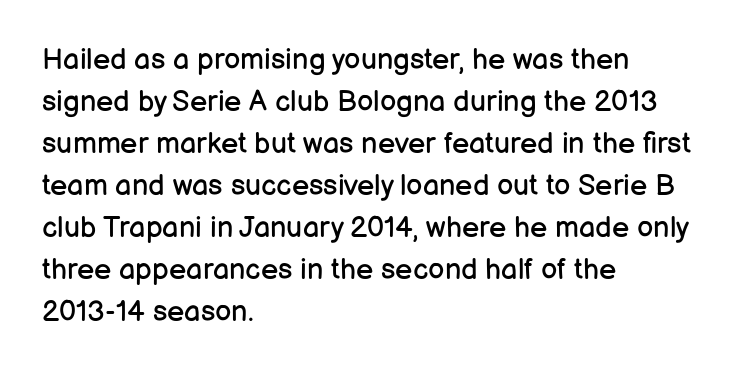
Q: Is the text bold? A: No.
Q: Is the text italic (slanted)? A: No, it is upright.
Q: Is the typeface a serif or a sans-serif typeface? A: Sans-serif.
Q: Is the text underlined? A: No.
Q: How is the paragraph aligned? A: Left-aligned.
Q: Is the spacing between letters normal or unusually wide? A: Normal.
Q: Is the spacing between lines tight, normal or loose? A: Normal.
Q: Width (condensed, normal, or wide)? A: Normal.
Q: Stroke contrast? A: Low.
Q: x-height? A: Medium.
Q: Monospaced? A: No.
